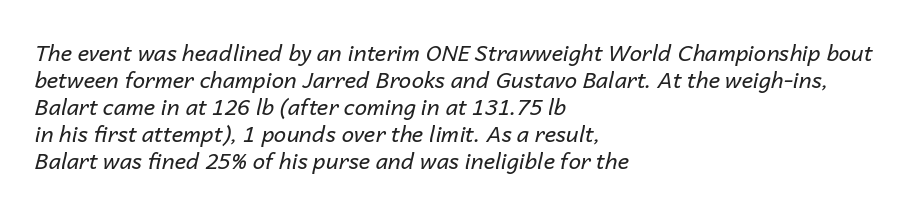
Observe the lean: these are italic letterforms. The string is rendered with underlining switched off. The weight tops out at a normal text grade. This sample is left-justified, so line endings fall wherever the words run out. There is no visible air inserted between adjacent glyphs.
